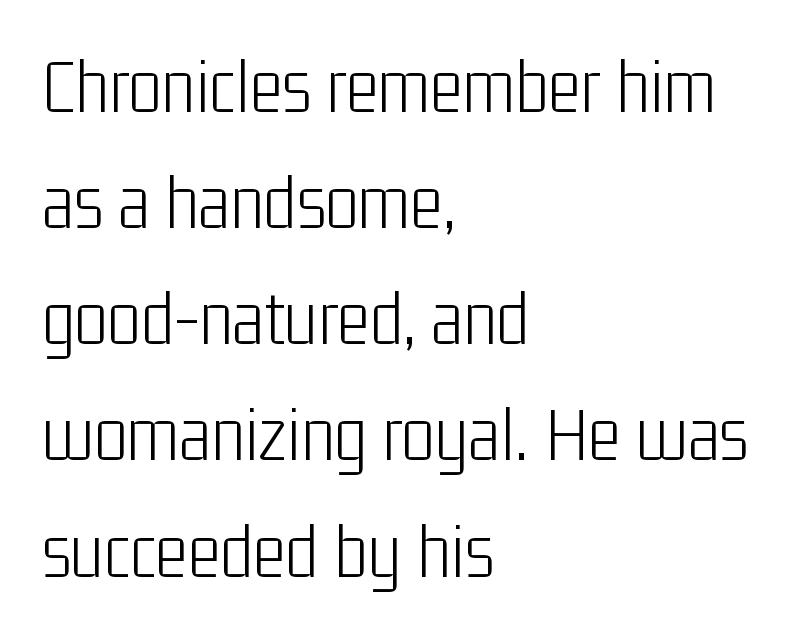
The image shows 79 px light, condensed sans-serif type, upright; set left-aligned, normal line spacing (1.47x), normal letter spacing, not underlined; low stroke contrast and a medium x-height.
